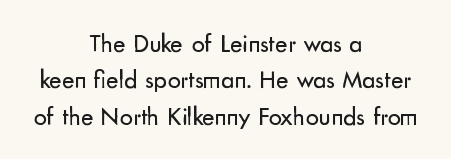
The image shows 26 px text type, upright; set centered, normal line spacing (1.4x), normal letter spacing, not underlined.
